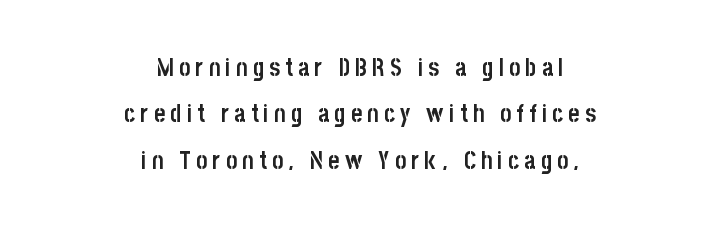
{"italic": "no", "bold": "yes", "underline": "no", "align": "center", "line_spacing": "loose", "line_spacing_ratio": 1.93, "letter_spacing": "wide", "letter_spacing_em": 0.22, "glyph_px": 24}
